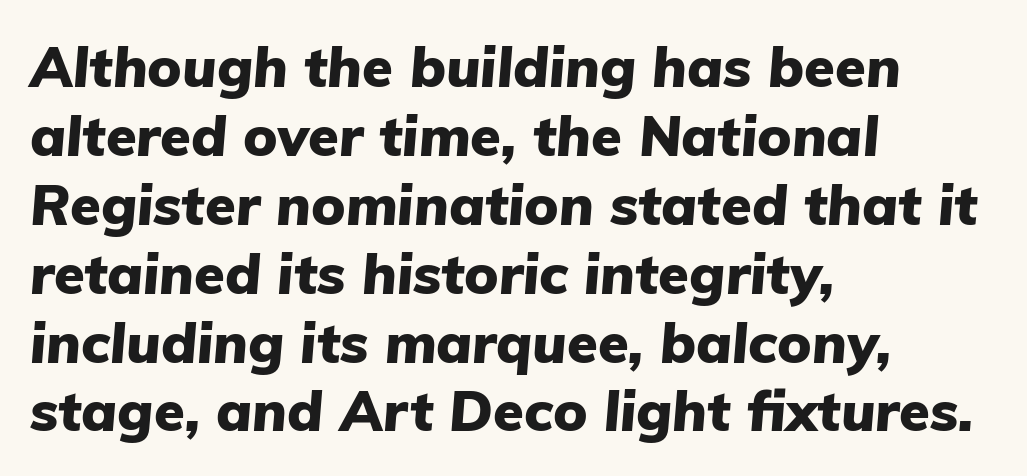
{"italic": "yes", "lean": "right", "slant_degrees": 5, "bold": "yes", "weight": "heavy", "width": "normal", "stroke_contrast": "low", "x_height": "medium", "monospaced": "no", "underline": "no", "align": "left", "line_spacing_ratio": 1.23, "letter_spacing": "normal", "letter_spacing_em": 0.0, "glyph_px": 56}
